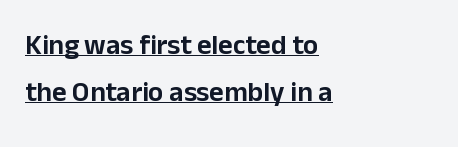
Q: Is the text italic (slanted)? A: No, it is upright.
Q: Is the typeface a serif or a sans-serif typeface? A: Sans-serif.
Q: Is the text underlined? A: Yes.
Q: How is the paragraph aligned? A: Left-aligned.
Q: Is the spacing between letters normal or unusually wide? A: Normal.
Q: Is the spacing between lines tight, normal or loose? A: Normal.
Q: Width (condensed, normal, or wide)? A: Normal.
Q: Stroke contrast? A: Low.
Q: x-height? A: Medium.
Q: Monospaced? A: No.
